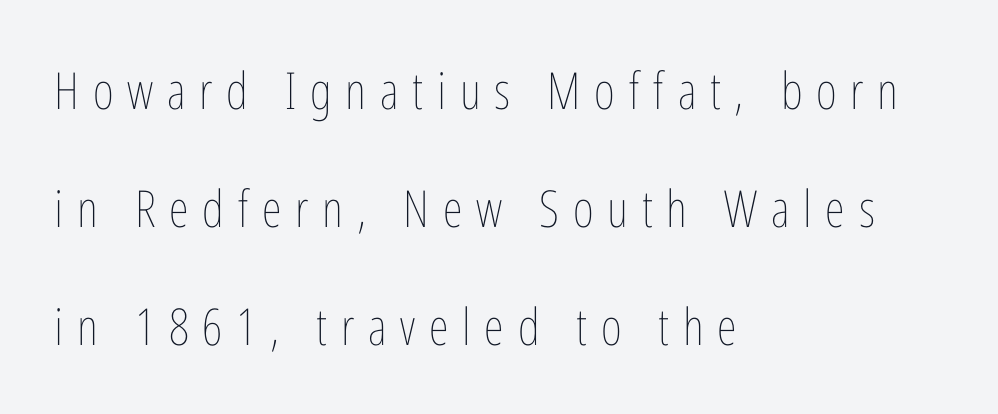
Q: Is the text bold? A: No.
Q: Is the text italic (slanted)? A: No, it is upright.
Q: Is the text underlined? A: No.
Q: How is the paragraph aligned? A: Left-aligned.
Q: Is the spacing between letters normal or unusually wide? A: Unusually wide.
Q: Is the spacing between lines tight, normal or loose? A: Loose.
Q: Width (condensed, normal, or wide)? A: Condensed.
Q: Stroke contrast? A: Low.
Q: x-height? A: Medium.
Q: Monospaced? A: No.
